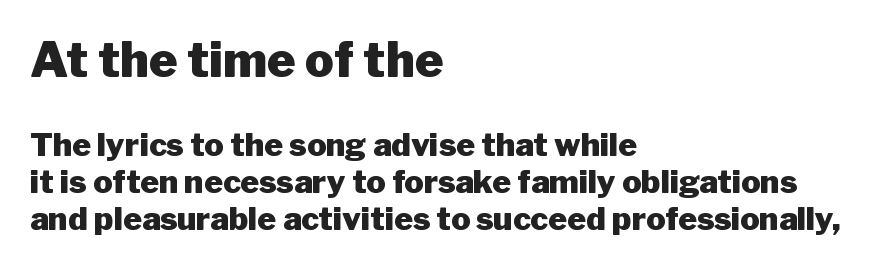
{"serif": "no", "italic": "no", "bold": "yes", "weight": "heavy", "width": "normal", "stroke_contrast": "low", "x_height": "medium", "monospaced": "no", "underline": "no", "align": "left", "line_spacing_ratio": 1.17, "letter_spacing": "normal", "letter_spacing_em": 0.0, "larger_block": "first", "size_ratio": 1.5, "glyph_px": 48}
